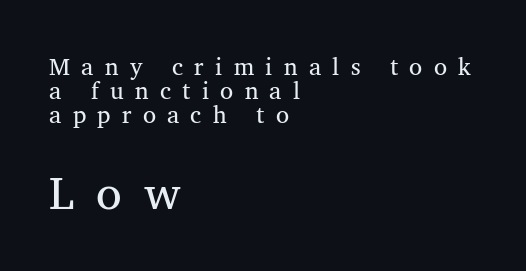
{"serif": "yes", "italic": "no", "bold": "no", "weight": "regular", "width": "normal", "stroke_contrast": "medium", "x_height": "medium", "monospaced": "no", "underline": "no", "align": "left", "line_spacing": "tight", "line_spacing_ratio": 1.0, "letter_spacing": "wide", "letter_spacing_em": 0.47, "larger_block": "second", "size_ratio": 1.96, "glyph_px": 47}
